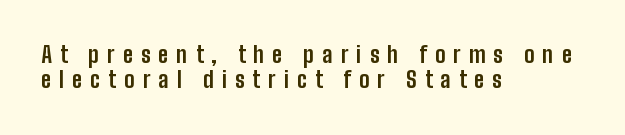
{"italic": "no", "bold": "yes", "underline": "no", "align": "left", "line_spacing": "tight", "line_spacing_ratio": 1.14, "letter_spacing": "wide", "letter_spacing_em": 0.37, "glyph_px": 22}
